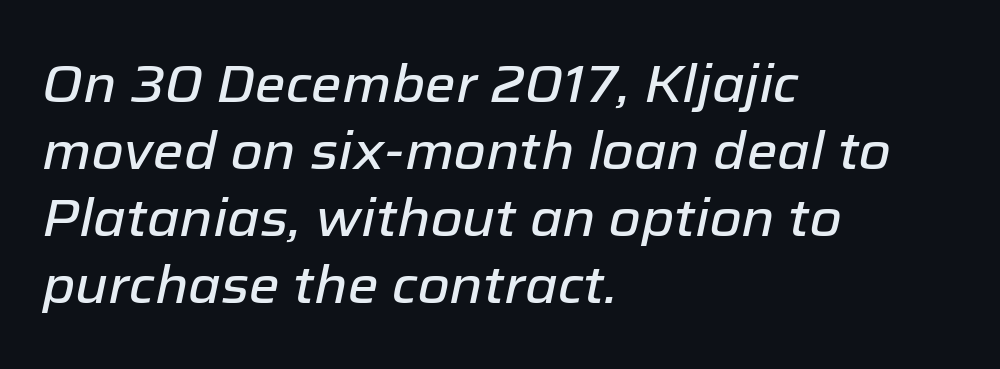
Leftover space on each line is placed entirely after the last word. Each letter keeps its own natural width here, so spacing adapts to shape. Baseline-to-baseline distance is the conventional proportion of letter height. The space beneath each line is pristine and unruled.
